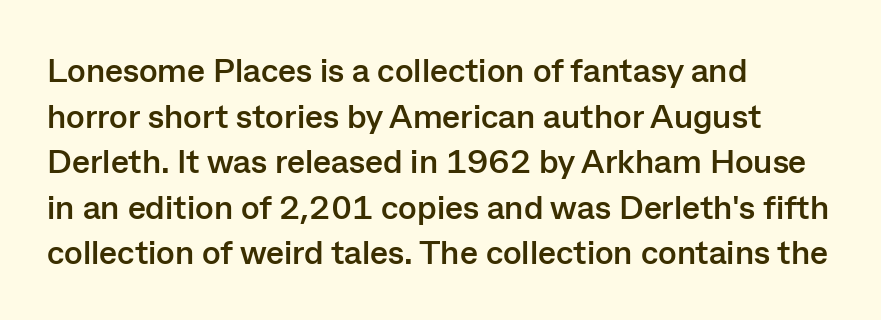
{"serif": "no", "italic": "no", "bold": "yes", "weight": "semibold", "width": "normal", "stroke_contrast": "low", "x_height": "medium", "monospaced": "no", "underline": "no", "align": "left", "line_spacing": "normal", "line_spacing_ratio": 1.34, "letter_spacing": "normal", "letter_spacing_em": 0.0, "glyph_px": 34}
